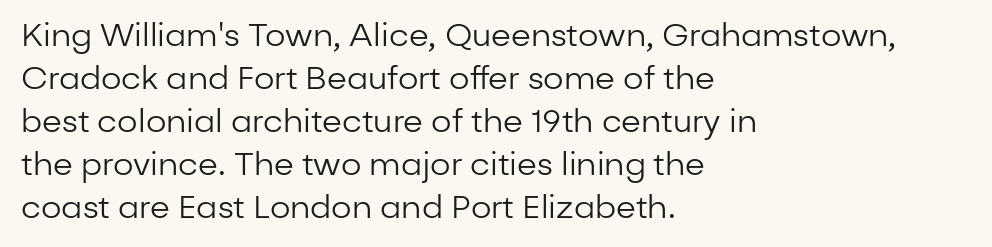
Q: Is the text bold? A: No.
Q: Is the text italic (slanted)? A: No, it is upright.
Q: Is the typeface a serif or a sans-serif typeface? A: Sans-serif.
Q: Is the text underlined? A: No.
Q: How is the paragraph aligned? A: Left-aligned.
Q: Is the spacing between letters normal or unusually wide? A: Normal.
Q: Is the spacing between lines tight, normal or loose? A: Normal.
Q: Width (condensed, normal, or wide)? A: Normal.
Q: Stroke contrast? A: Low.
Q: x-height? A: Medium.
Q: Monospaced? A: No.
